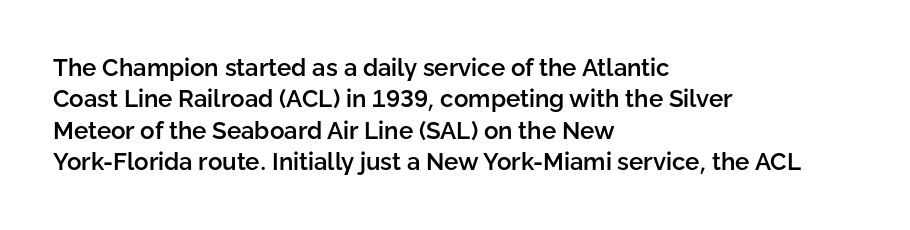
Q: Is the text bold? A: Semi-bold.
Q: Is the text italic (slanted)? A: No, it is upright.
Q: Is the text underlined? A: No.
Q: How is the paragraph aligned? A: Left-aligned.
Q: Is the spacing between letters normal or unusually wide? A: Normal.
Q: Is the spacing between lines tight, normal or loose? A: Normal.
